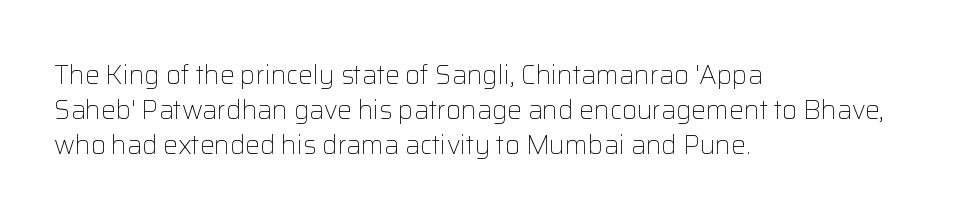
The strip under each line holds only bare page. Short note: letters normally spaced. The axis of the letterforms is exactly vertical. Line spacing here is normal. The rendering anchors every line to the left-hand side.
